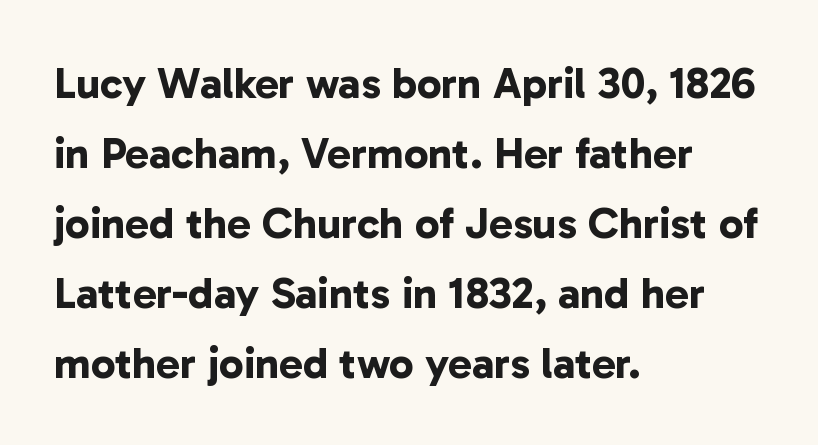
The image shows 44 px bold sans-serif type; set left-aligned, normal line spacing (1.59x), normal letter spacing, not underlined; low stroke contrast and a medium x-height.
